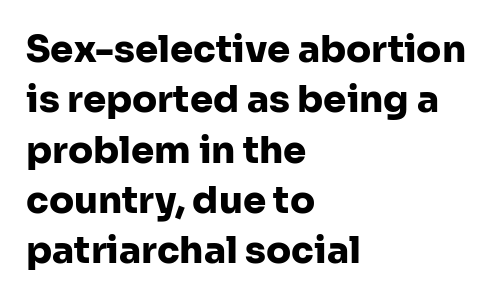
{"serif": "no", "italic": "no", "bold": "yes", "weight": "heavy", "width": "normal", "stroke_contrast": "low", "x_height": "medium", "monospaced": "no", "underline": "no", "align": "left", "line_spacing": "normal", "line_spacing_ratio": 1.36, "letter_spacing": "normal", "letter_spacing_em": 0.0, "glyph_px": 37}
